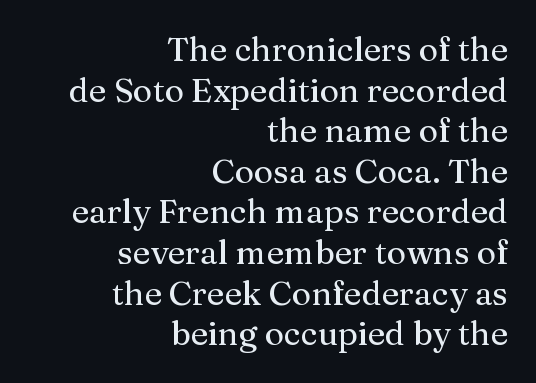
{"serif": "yes", "italic": "no", "width": "normal", "stroke_contrast": "medium", "x_height": "medium", "monospaced": "no", "underline": "no", "align": "right", "line_spacing_ratio": 1.23, "letter_spacing": "normal", "letter_spacing_em": 0.0, "glyph_px": 33}
